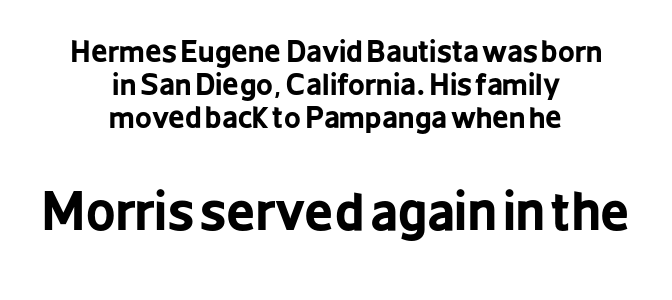
{"serif": "no", "italic": "no", "bold": "yes", "weight": "bold", "width": "condensed", "stroke_contrast": "low", "x_height": "medium", "monospaced": "no", "underline": "no", "align": "center", "line_spacing": "tight", "line_spacing_ratio": 1.13, "letter_spacing": "normal", "letter_spacing_em": 0.0, "larger_block": "second", "size_ratio": 1.76, "glyph_px": 51}
